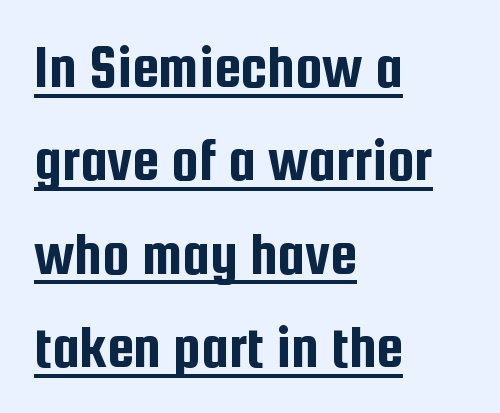
Posture: straight, roman, zero tilt. The passage shown is underscored from start to finish. These lines are rendered in a variable-pitch font. Is the block centered? No — it sits flush against the left margin.
